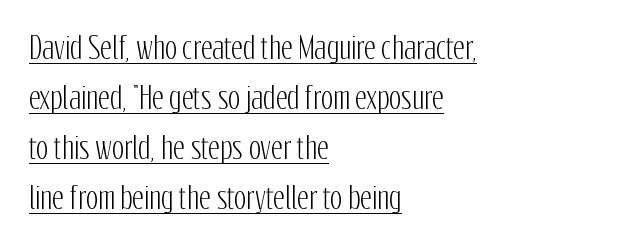
{"serif": "no", "italic": "no", "width": "condensed", "stroke_contrast": "low", "x_height": "medium", "monospaced": "no", "underline": "yes", "align": "left", "line_spacing_ratio": 1.72, "letter_spacing": "normal", "letter_spacing_em": 0.0, "glyph_px": 29}
